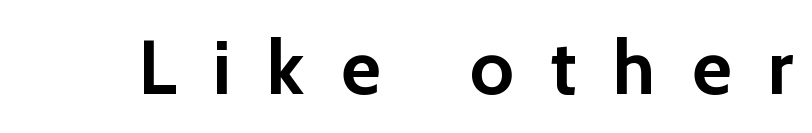
The image shows 77 px semibold sans-serif type, upright; set unusually wide letter spacing (+0.47 em), not underlined; low stroke contrast and a medium x-height.
